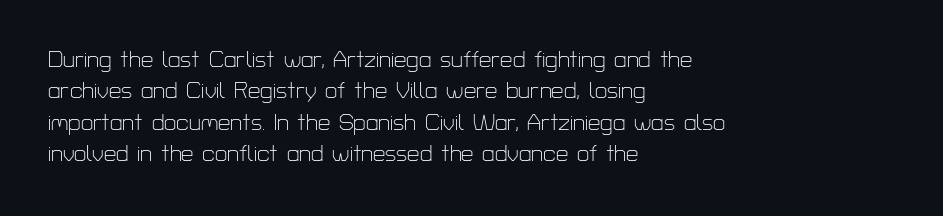
The line-height multiplier appears to be the usual default. The ragged edge is on the right, which tells us the setting is flush left. A typesetter would mark this as roman, not italic. This sample uses plain, unmodified letter spacing. No letter is thick-stroked: the sample isn't bold.
